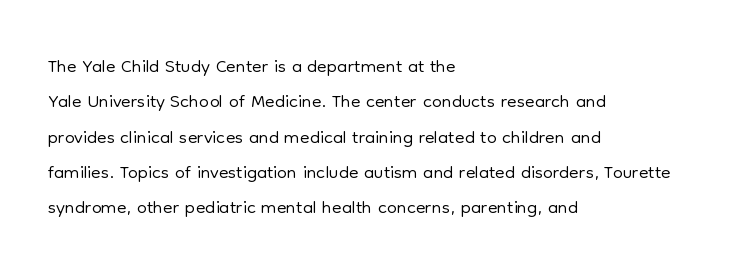
The image shows 28 px light sans-serif type, upright; set left-aligned, normal line spacing (1.26x), normal letter spacing, not underlined; low stroke contrast and a medium x-height.
